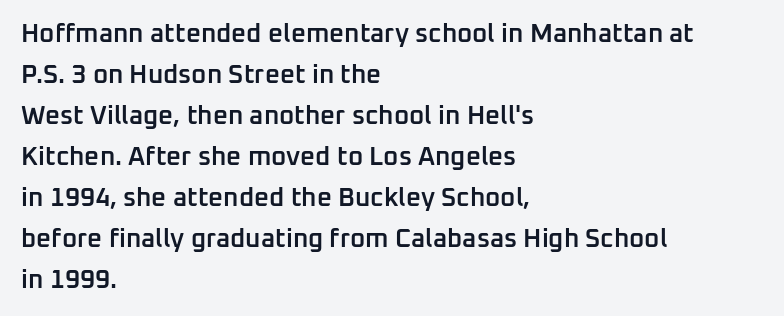
Q: Is the text bold? A: Semi-bold.
Q: Is the text italic (slanted)? A: No, it is upright.
Q: Is the text underlined? A: No.
Q: How is the paragraph aligned? A: Left-aligned.
Q: Is the spacing between letters normal or unusually wide? A: Normal.
Q: Is the spacing between lines tight, normal or loose? A: Normal.
